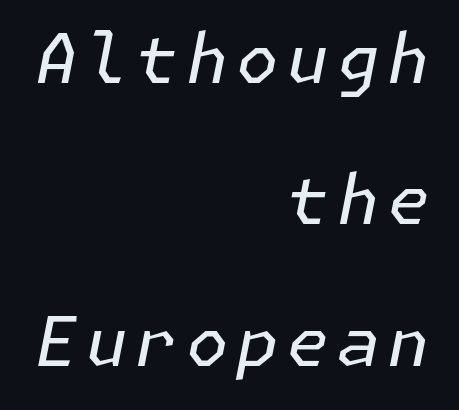
The paragraph has a hard right edge and a soft left edge. Looking at the ascenders, they clearly lean. The words here are not underlined. A light-to-regular cut is what we see here. Students, observe: this is what heavily led, spacious text looks like.
